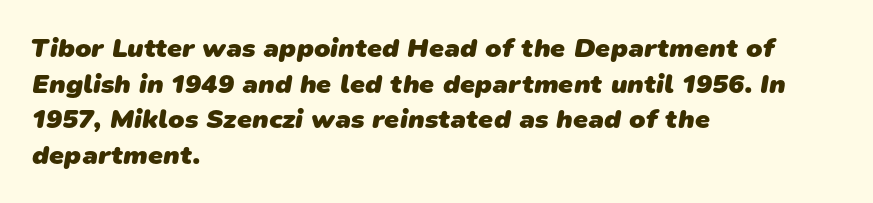
{"bold": "yes", "underline": "no", "align": "left", "line_spacing": "normal", "line_spacing_ratio": 1.32, "letter_spacing": "normal", "letter_spacing_em": 0.0, "glyph_px": 27}
